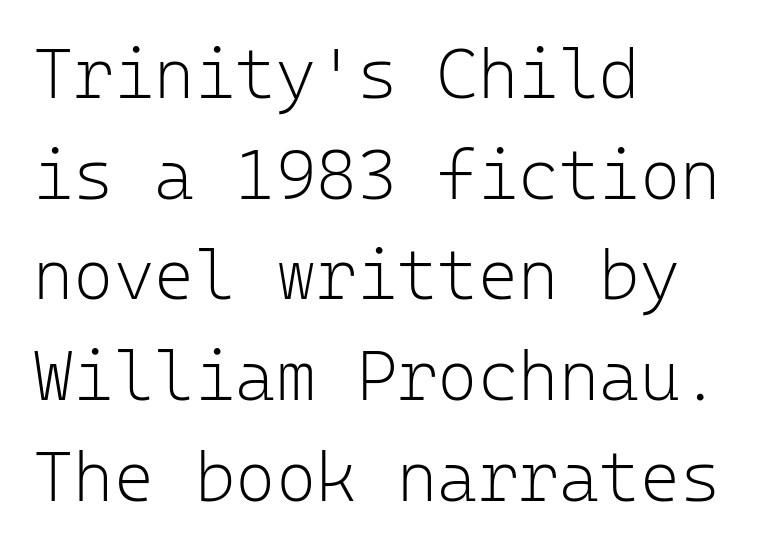
Between one letter and the next there's only the usual sliver of space. These lines were composed using upright roman letters. No word sits above an underline. Monospaced: the letters line up in strict vertical columns. Type style note: lacks serifs.
